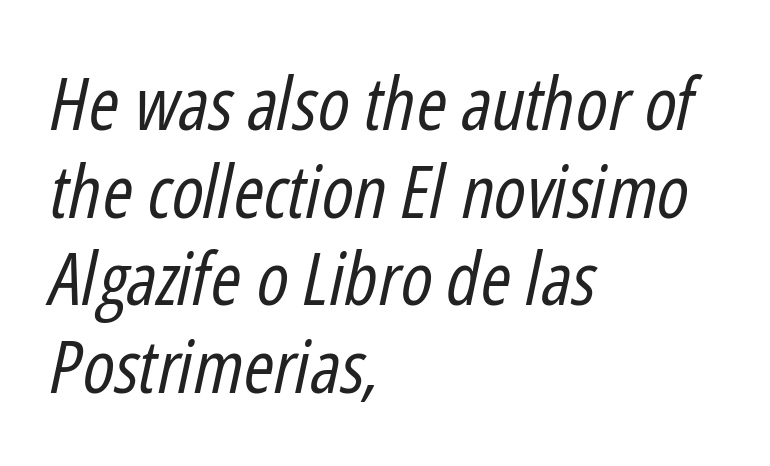
The image shows 73 px regular-weight, condensed type, italic (leaning right); set left-aligned, line spacing 1.2x, normal letter spacing, not underlined; low stroke contrast and a medium x-height.
